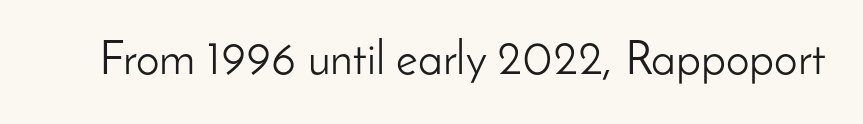
The type family on display is of the sans-serif kind. Bold? No — there's no thickening of the strokes. Spacing verdict: proportional, widths tailored to each character. Only glyphs here, with clear space below each row. The axis of the letterforms is exactly vertical. In terms of letterspacing, this is plain default setting.
